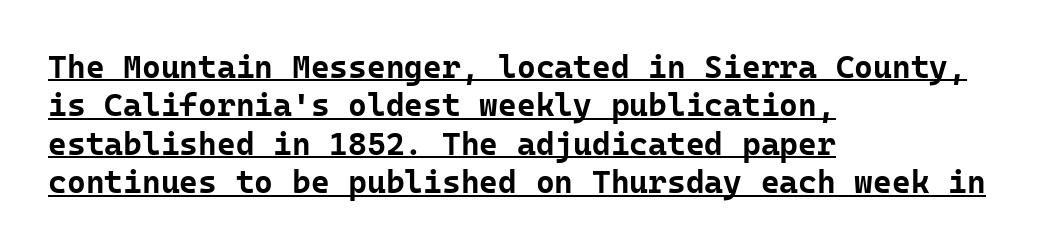
Visually the block forms a straight wall on the left and a jagged coastline on the right. The tracking reads as untouched default to a designer's eye. Strokes here are thick enough to call this a true bold. Think of a typewriter: that constant character pitch is what you see here. Stroke terminals: plain, sans-serif. Has an underline been added? It has.
